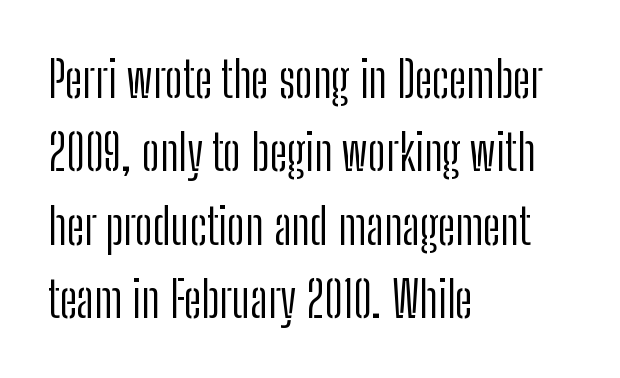
The image shows 50 px light, condensed sans-serif type, upright; set left-aligned, normal line spacing (1.47x), normal letter spacing, not underlined; low stroke contrast and a medium x-height.
